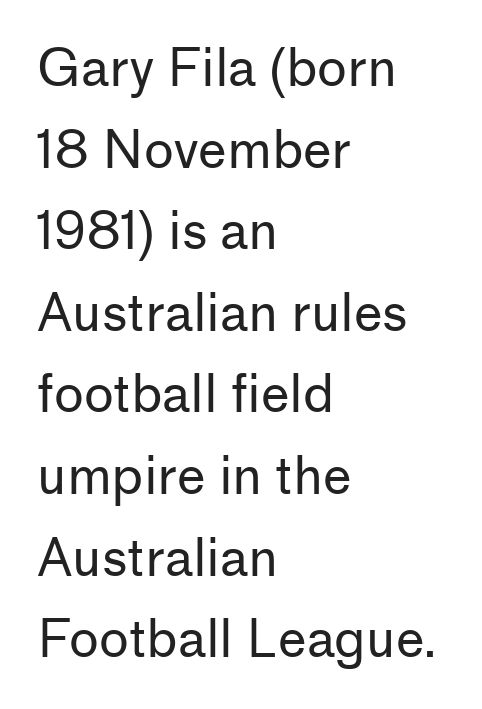
{"serif": "no", "italic": "no", "bold": "no", "weight": "regular", "width": "normal", "stroke_contrast": "low", "x_height": "medium", "monospaced": "no", "underline": "no", "align": "left", "line_spacing": "normal", "line_spacing_ratio": 1.6, "letter_spacing": "normal", "letter_spacing_em": 0.0, "glyph_px": 51}
